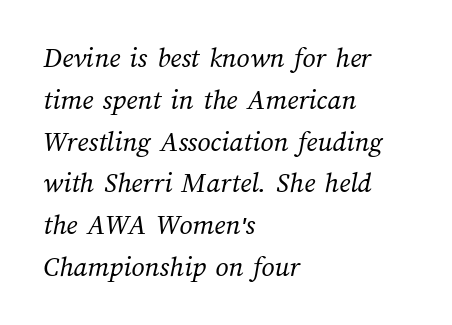
{"bold": "no", "weight": "regular", "width": "normal", "stroke_contrast": "medium", "x_height": "medium", "monospaced": "no", "underline": "no", "align": "left", "line_spacing": "normal", "line_spacing_ratio": 1.44, "letter_spacing": "normal", "letter_spacing_em": 0.0, "glyph_px": 29}
